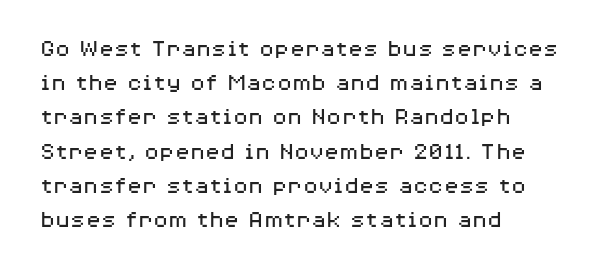
The image shows 25 px text type, upright; set left-aligned, normal line spacing (1.37x), normal letter spacing, not underlined.
